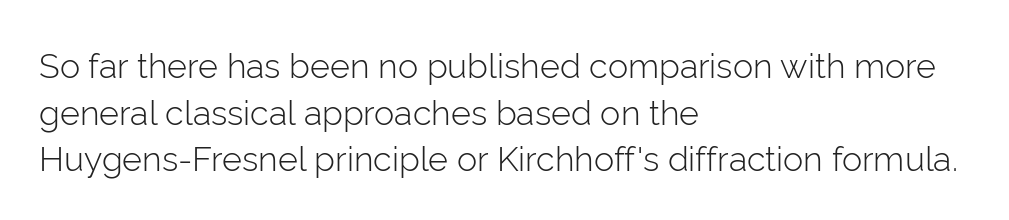
{"serif": "no", "italic": "no", "bold": "no", "weight": "light", "width": "normal", "stroke_contrast": "low", "x_height": "medium", "monospaced": "no", "underline": "no", "align": "left", "line_spacing": "normal", "line_spacing_ratio": 1.37, "letter_spacing": "normal", "letter_spacing_em": 0.0, "glyph_px": 34}
